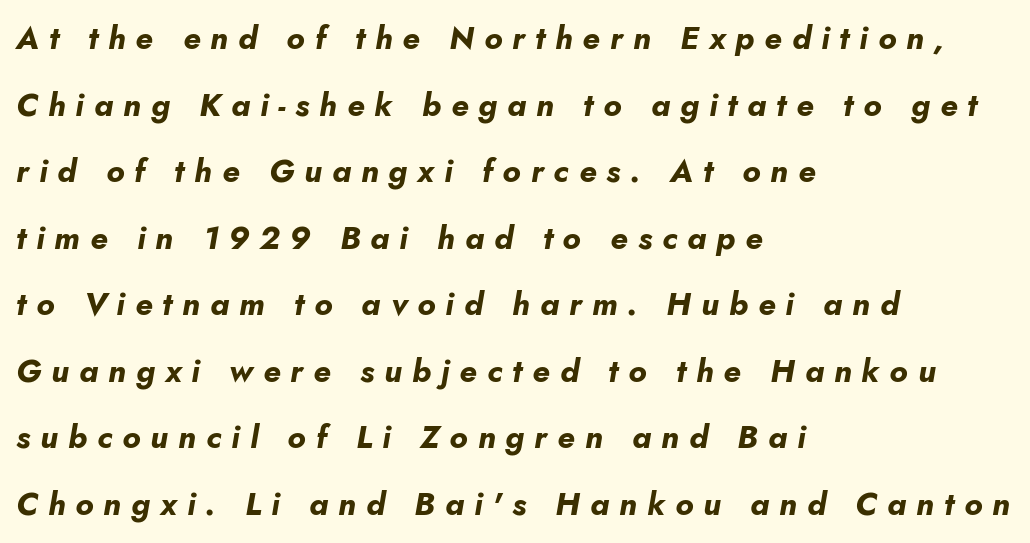
Q: Is the text bold? A: Yes.
Q: Is the text italic (slanted)? A: Yes, it leans right by about 10 degrees.
Q: Is the text underlined? A: No.
Q: How is the paragraph aligned? A: Left-aligned.
Q: Is the spacing between letters normal or unusually wide? A: Unusually wide.
Q: Is the spacing between lines tight, normal or loose? A: Loose.
Q: Width (condensed, normal, or wide)? A: Normal.
Q: Stroke contrast? A: Low.
Q: x-height? A: Small.
Q: Monospaced? A: No.
